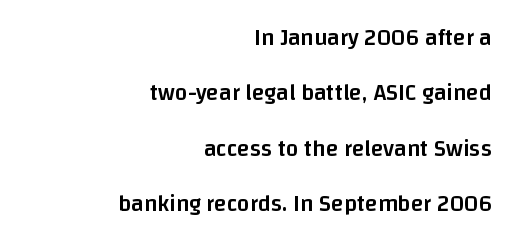
Compared with an ordinary text face, these strokes are moderately heavier — a semibold. What's the leading like? Stretched, with rows far apart. Check the space under the baseline: it is left empty. What stands out about the letter spacing? Nothing — it is the standard amount. Casual observation: everything's shoved over to the right. Do the letters lean? They stand straight.
